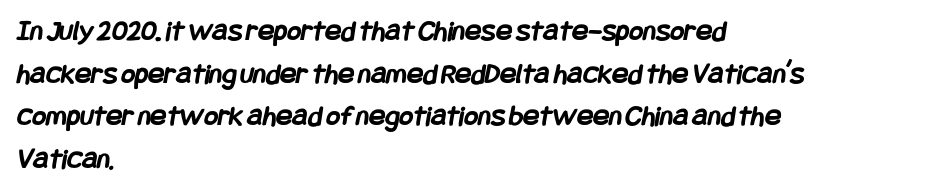
The image shows 30 px semibold, condensed sans-serif type; set left-aligned, normal line spacing (1.42x), normal letter spacing, not underlined; low stroke contrast and a large x-height.
